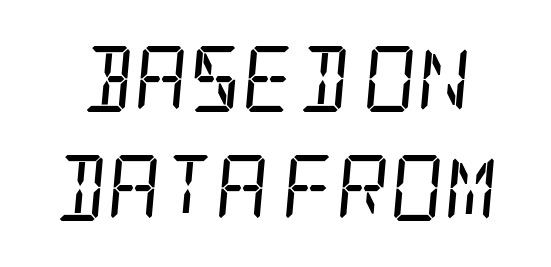
Q: Is the text bold? A: No.
Q: Is the text italic (slanted)? A: Yes, it leans right by about 5 degrees.
Q: Is the typeface a serif or a sans-serif typeface? A: Serif.
Q: Is the text underlined? A: No.
Q: Is the spacing between letters normal or unusually wide? A: Normal.
Q: Is the spacing between lines tight, normal or loose? A: Normal.
Q: Width (condensed, normal, or wide)? A: Condensed.
Q: Stroke contrast? A: Low.
Q: x-height? A: Large.
